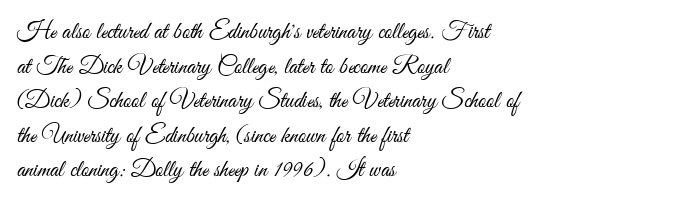
{"bold": "no", "underline": "no", "align": "left", "line_spacing": "normal", "line_spacing_ratio": 1.44, "letter_spacing": "normal", "letter_spacing_em": 0.0, "glyph_px": 24}
